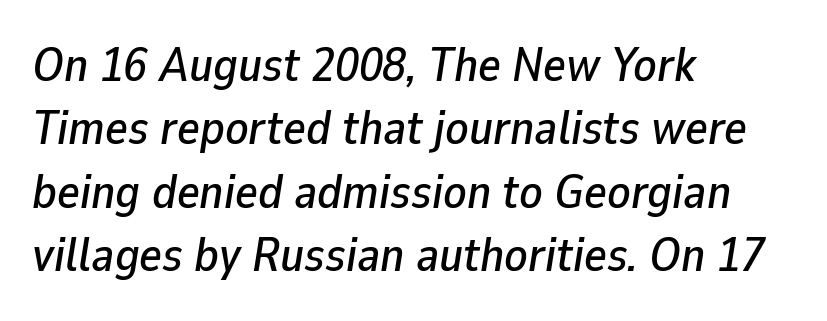
{"italic": "yes", "lean": "right", "slant_degrees": 9, "width": "normal", "stroke_contrast": "low", "x_height": "medium", "monospaced": "no", "underline": "no", "align": "left", "line_spacing": "normal", "line_spacing_ratio": 1.32, "letter_spacing": "normal", "letter_spacing_em": 0.0, "glyph_px": 48}
